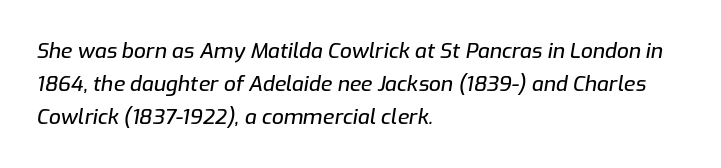
Line starts are locked; line ends wander. Descender tails drop into unmarked territory. This sample uses plain, unmodified letter spacing. Vertically, the passage feels balanced, rows spaced as you'd expect. Does the lettering tilt? It does — this is italic.
